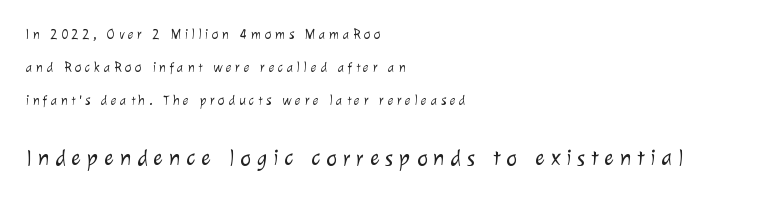
The image shows 23 px text type; set left-aligned, loose line spacing (2.37x), unusually wide letter spacing (+0.25 em), not underlined; the second (bottom) block is 1.64x larger.
